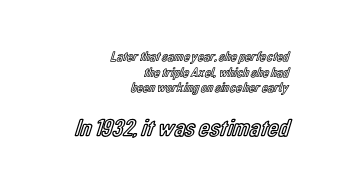
{"underline": "no", "align": "right", "line_spacing": "tight", "line_spacing_ratio": 1.11, "letter_spacing": "normal", "letter_spacing_em": 0.0, "larger_block": "second", "size_ratio": 1.79, "glyph_px": 25}
